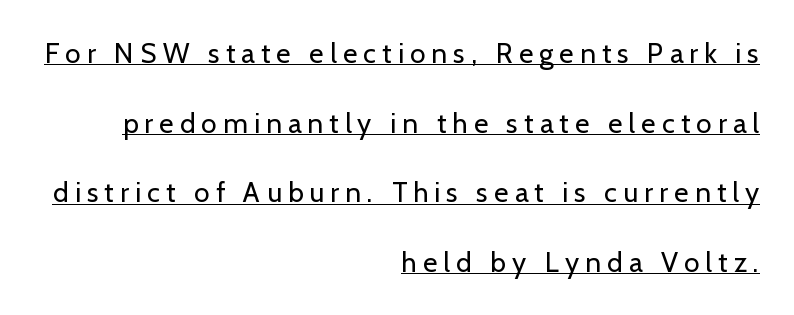
The image shows 28 px regular-weight sans-serif type, upright; set right-aligned, loose line spacing (2.49x), unusually wide letter spacing (+0.22 em), underlined; low stroke contrast and a medium x-height.
